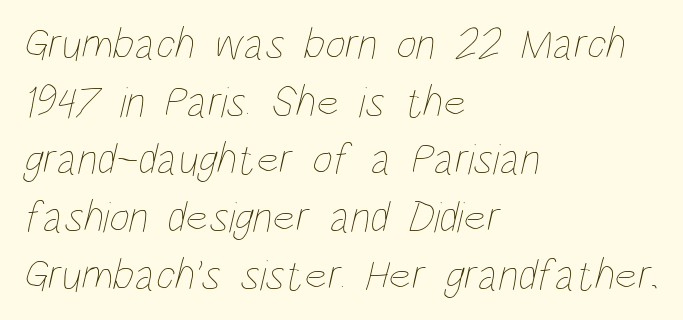
The face used here is rendered with its standard letterfit. Whoever set this chose a conventional vertical rhythm. Every row of glyphs begins at an identical x-position on the left. Descender tails drop into unmarked territory. The weight tops out at a normal text grade. The face used here is proportionally spaced, like ordinary book or web type.
